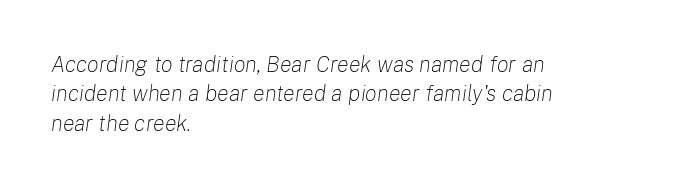
The image shows 22 px text type, italic (leaning right); set left-aligned, normal line spacing (1.33x), normal letter spacing, not underlined.
